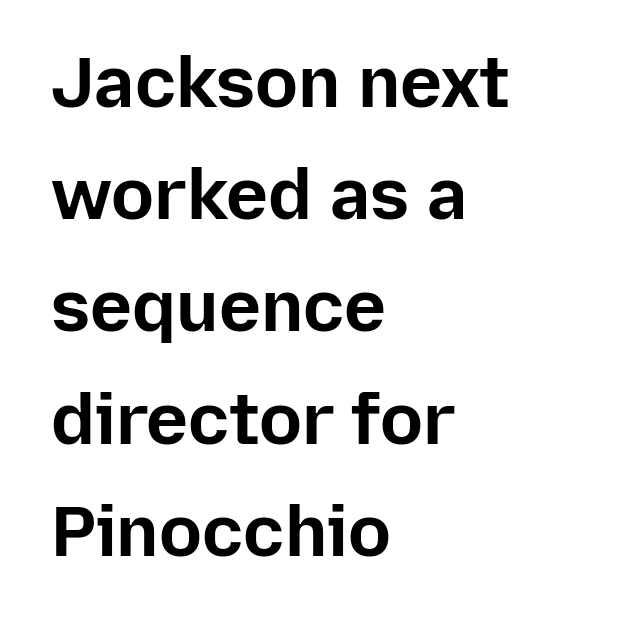
{"serif": "no", "italic": "no", "bold": "yes", "weight": "bold", "width": "normal", "stroke_contrast": "low", "x_height": "medium", "monospaced": "no", "underline": "no", "align": "left", "line_spacing": "normal", "line_spacing_ratio": 1.58, "letter_spacing": "normal", "letter_spacing_em": 0.0, "glyph_px": 71}
